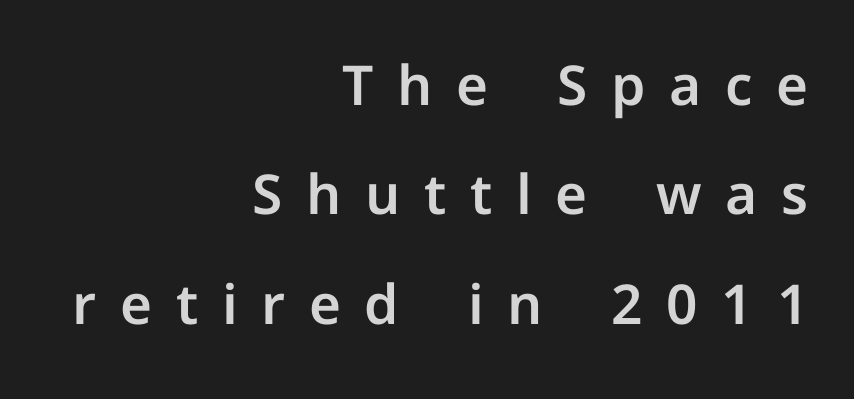
Q: Is the text italic (slanted)? A: No, it is upright.
Q: Is the typeface a serif or a sans-serif typeface? A: Sans-serif.
Q: Is the text underlined? A: No.
Q: How is the paragraph aligned? A: Right-aligned.
Q: Is the spacing between letters normal or unusually wide? A: Unusually wide.
Q: Is the spacing between lines tight, normal or loose? A: Loose.
Q: Width (condensed, normal, or wide)? A: Normal.
Q: Stroke contrast? A: Low.
Q: x-height? A: Medium.
Q: Monospaced? A: No.
